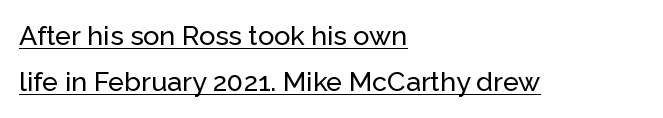
The paragraph has a hard left edge and a soft right edge. Posture: vertical. Compared with typical body copy, the letter spacing here is the same. The words here are underlined.
